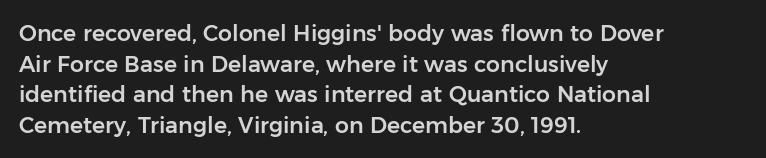
If you drew a line through each stem, it would be perfectly vertical. Honestly, the letter spacing is just normal — you wouldn't notice it. The words here are not underlined. Notice how the passage keeps a crisp vertical edge on the left only. Interline gaps are of average width in this sample.
